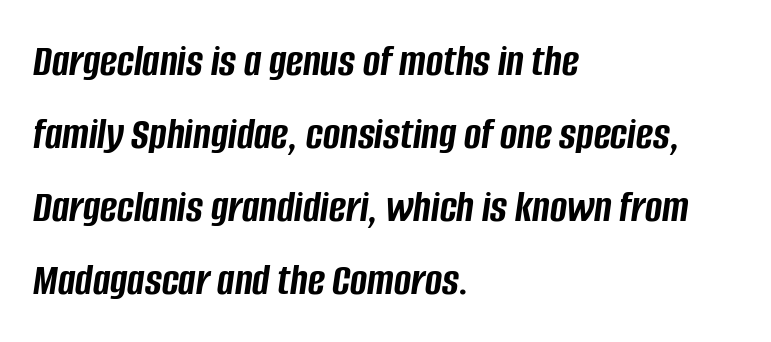
The image shows 46 px semibold, condensed type, italic (leaning right); set left-aligned, normal line spacing (1.59x), normal letter spacing, not underlined; low stroke contrast and a large x-height.
